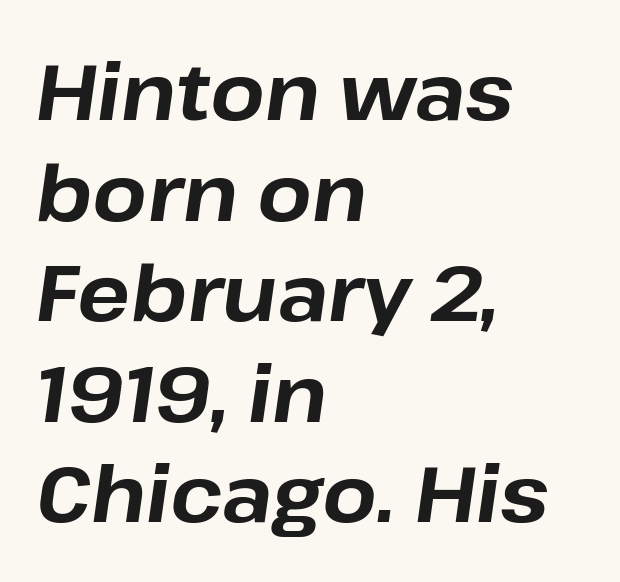
The face used here is proportionally spaced, like ordinary book or web type. Unmarked baselines from the first word to the last. Posture: slanted. The line-height multiplier appears to be the usual default.
